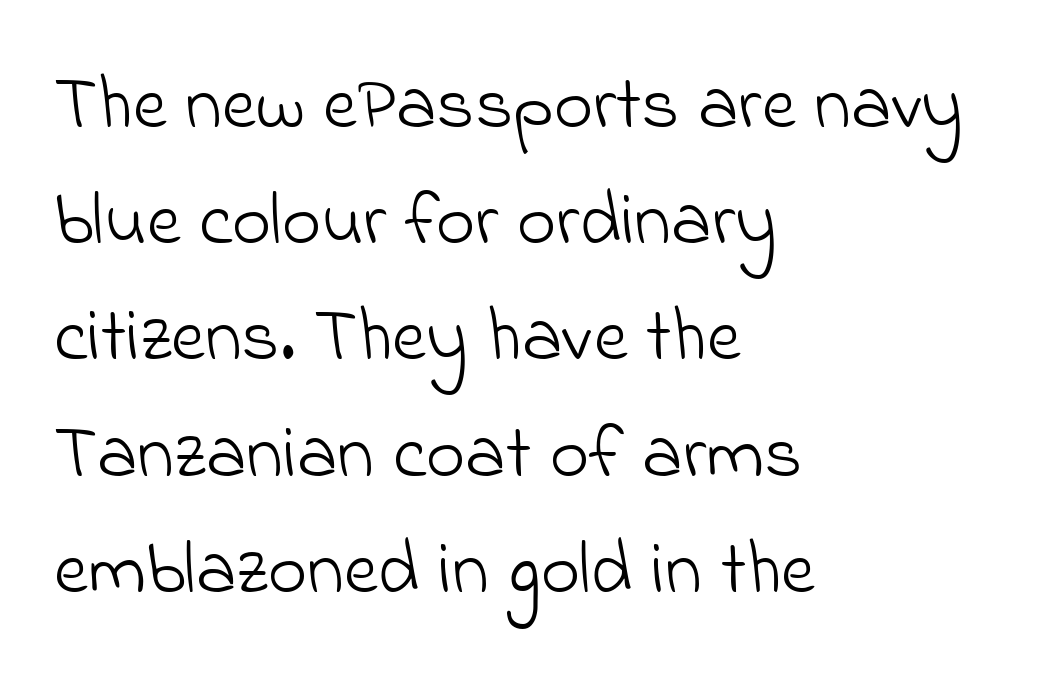
The image shows 75 px light sans-serif type; set left-aligned, normal line spacing (1.55x), normal letter spacing, not underlined; low stroke contrast and a small x-height.
